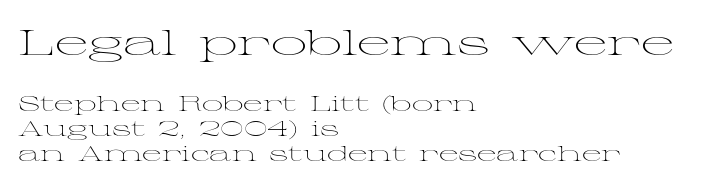
Q: Is the text bold? A: No.
Q: Is the text italic (slanted)? A: No, it is upright.
Q: Is the typeface a serif or a sans-serif typeface? A: Serif.
Q: Is the text underlined? A: No.
Q: How is the paragraph aligned? A: Left-aligned.
Q: Is the spacing between letters normal or unusually wide? A: Normal.
Q: Which block of text is set in a larger size, the first (top) or the second (bottom)? A: The first (top) one.
Q: Width (condensed, normal, or wide)? A: Wide.
Q: Stroke contrast? A: Medium.
Q: x-height? A: Medium.
Q: Monospaced? A: No.
